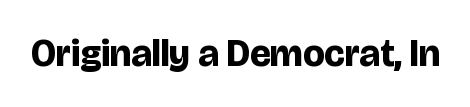
The image shows 38 px bold sans-serif type, upright; set normal letter spacing, not underlined; low stroke contrast and a large x-height.
